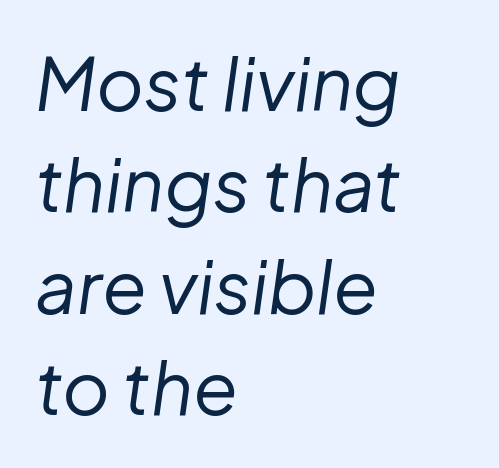
The image shows 73 px regular-weight type, italic (leaning right); set left-aligned, normal line spacing (1.39x), normal letter spacing, not underlined; low stroke contrast and a medium x-height.
